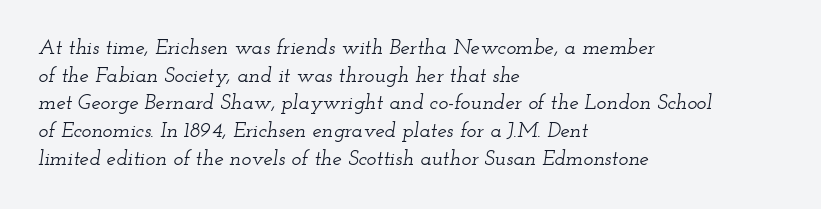
The image shows 21 px text type, italic (leaning right); set left-aligned, normal line spacing (1.32x), normal letter spacing, not underlined.
